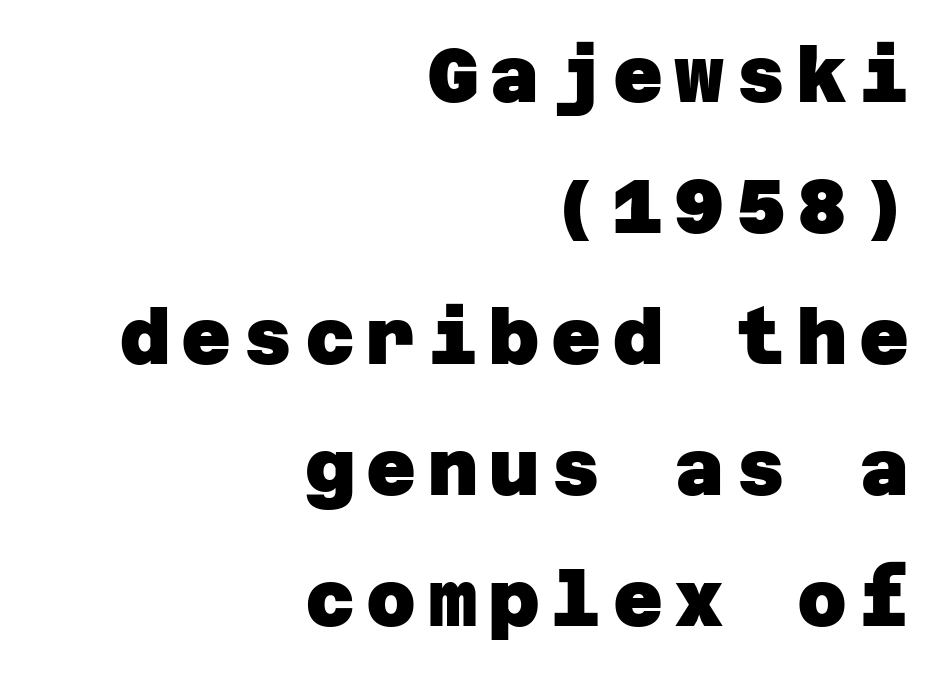
Q: Is the text bold? A: Yes.
Q: Is the typeface a serif or a sans-serif typeface? A: Sans-serif.
Q: Is the text underlined? A: No.
Q: How is the paragraph aligned? A: Right-aligned.
Q: Is the spacing between lines tight, normal or loose? A: Normal.
Q: Width (condensed, normal, or wide)? A: Normal.
Q: Stroke contrast? A: Low.
Q: x-height? A: Large.
